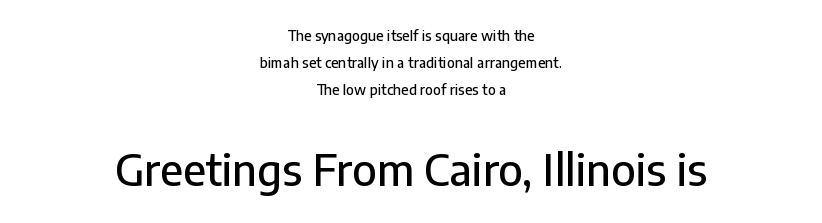
{"serif": "no", "italic": "no", "width": "normal", "stroke_contrast": "low", "x_height": "medium", "monospaced": "no", "underline": "no", "align": "center", "line_spacing": "loose", "line_spacing_ratio": 1.92, "letter_spacing": "normal", "letter_spacing_em": 0.0, "larger_block": "second", "size_ratio": 3.07, "glyph_px": 43}
